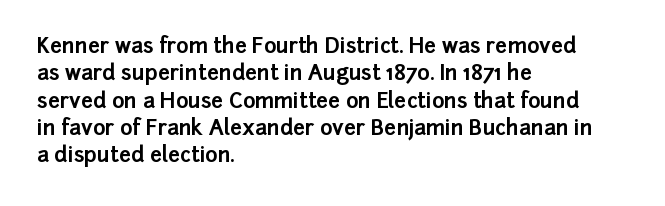
The rendering anchors every line to the left-hand side. This is the regular roman posture of the typeface. A normal amount of white space separates one row of letters from the next. The face used here is rendered with its standard letterfit. A clean baseline with only descenders dipping below it. The sample has been set heavy, in full bold.
